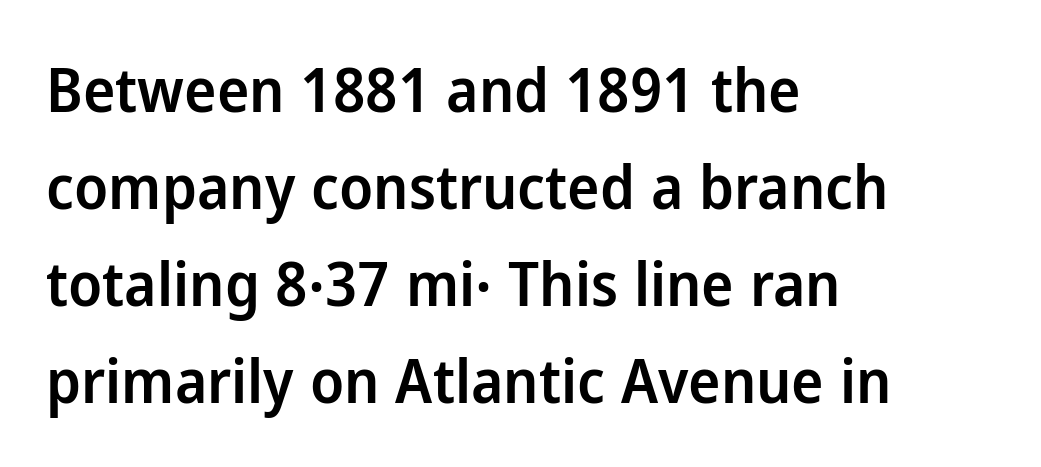
Q: Is the text bold? A: Semi-bold.
Q: Is the text italic (slanted)? A: No, it is upright.
Q: Is the typeface a serif or a sans-serif typeface? A: Sans-serif.
Q: Is the text underlined? A: No.
Q: How is the paragraph aligned? A: Left-aligned.
Q: Is the spacing between letters normal or unusually wide? A: Normal.
Q: Is the spacing between lines tight, normal or loose? A: Normal.
Q: Width (condensed, normal, or wide)? A: Normal.
Q: Stroke contrast? A: Low.
Q: x-height? A: Medium.
Q: Monospaced? A: No.
